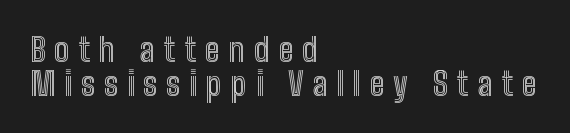
Q: Is the text italic (slanted)? A: No, it is upright.
Q: Is the text underlined? A: No.
Q: How is the paragraph aligned? A: Left-aligned.
Q: Is the spacing between letters normal or unusually wide? A: Unusually wide.
Q: Is the spacing between lines tight, normal or loose? A: Tight.
Q: Width (condensed, normal, or wide)? A: Condensed.
Q: x-height? A: Medium.
Q: Monospaced? A: No.
